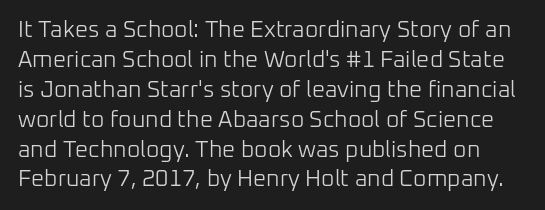
The image shows 23 px text type, upright; set normal line spacing (1.3x), normal letter spacing, not underlined.
